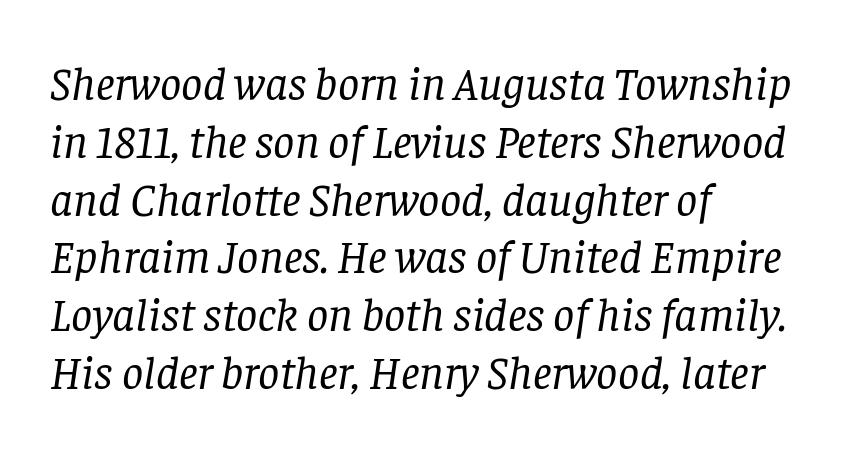
{"serif": "yes", "italic": "yes", "lean": "right", "slant_degrees": 8, "bold": "no", "weight": "regular", "width": "normal", "stroke_contrast": "low", "x_height": "large", "monospaced": "no", "underline": "no", "align": "left", "line_spacing_ratio": 1.23, "letter_spacing": "normal", "letter_spacing_em": 0.0, "glyph_px": 47}
